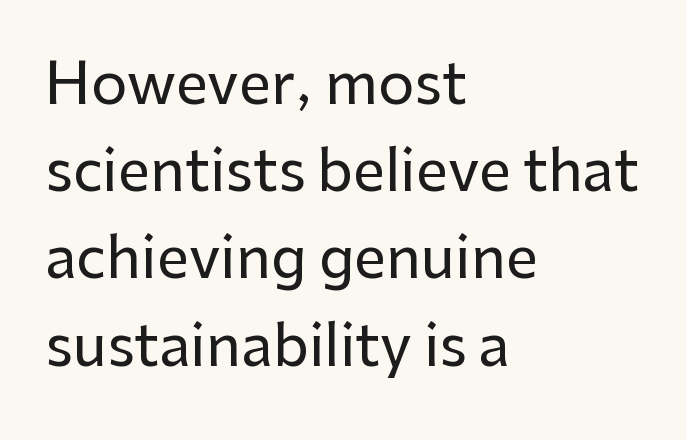
The font family rendered here belongs to the sans-serif group. Short note: letters normally spaced. The zone under the glyphs is completely vacant. Vertical spacing — default. The typesetter chose a ragged-right arrangement here.
